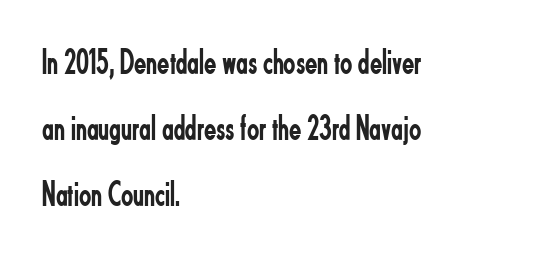
{"serif": "no", "italic": "no", "bold": "no", "weight": "regular", "width": "condensed", "stroke_contrast": "low", "x_height": "small", "monospaced": "no", "underline": "no", "align": "left", "line_spacing_ratio": 1.84, "letter_spacing": "normal", "letter_spacing_em": 0.0, "glyph_px": 36}
